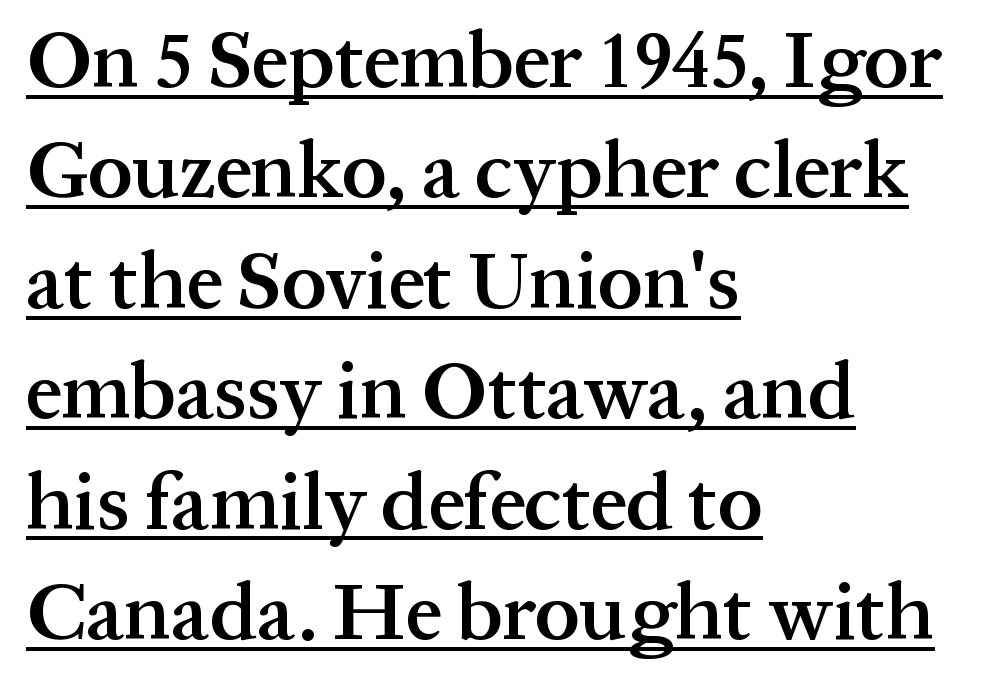
{"serif": "yes", "italic": "no", "bold": "semi", "weight": "semibold", "width": "normal", "stroke_contrast": "medium", "x_height": "medium", "monospaced": "no", "underline": "yes", "align": "left", "line_spacing": "normal", "line_spacing_ratio": 1.38, "letter_spacing": "normal", "letter_spacing_em": 0.0, "glyph_px": 80}
